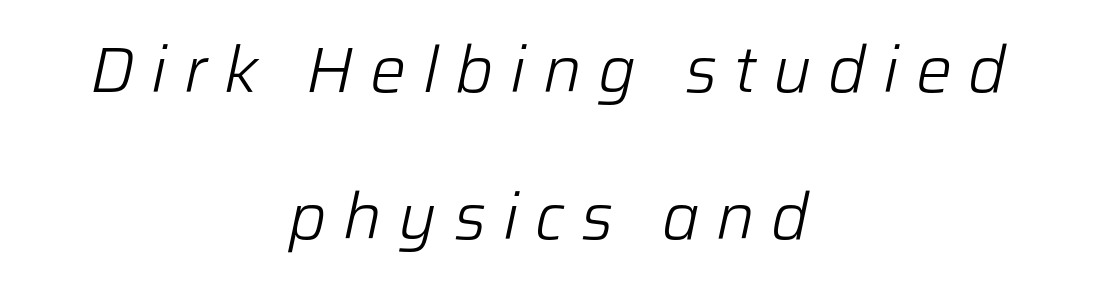
Q: Is the text bold? A: No.
Q: Is the text italic (slanted)? A: Yes, it leans right by about 12 degrees.
Q: Is the text underlined? A: No.
Q: How is the paragraph aligned? A: Centered.
Q: Is the spacing between letters normal or unusually wide? A: Unusually wide.
Q: Is the spacing between lines tight, normal or loose? A: Loose.
Q: Width (condensed, normal, or wide)? A: Normal.
Q: Stroke contrast? A: Low.
Q: x-height? A: Medium.
Q: Monospaced? A: No.
